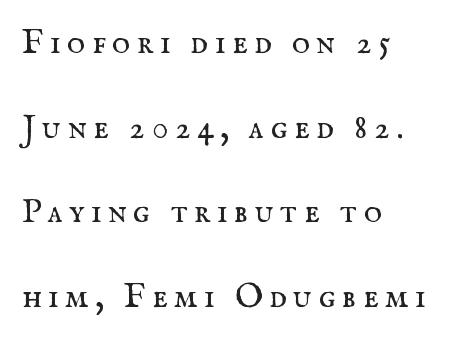
The image shows 34 px regular-weight serif type, upright; set left-aligned, loose line spacing (2.49x), not underlined; medium stroke contrast and a small x-height.
